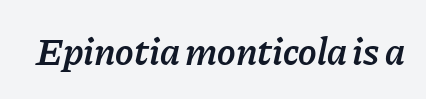
{"italic": "yes", "lean": "right", "slant_degrees": 11, "bold": "semi", "weight": "semibold", "width": "normal", "stroke_contrast": "low", "x_height": "medium", "monospaced": "no", "underline": "no", "letter_spacing": "normal", "letter_spacing_em": 0.0, "glyph_px": 39}
